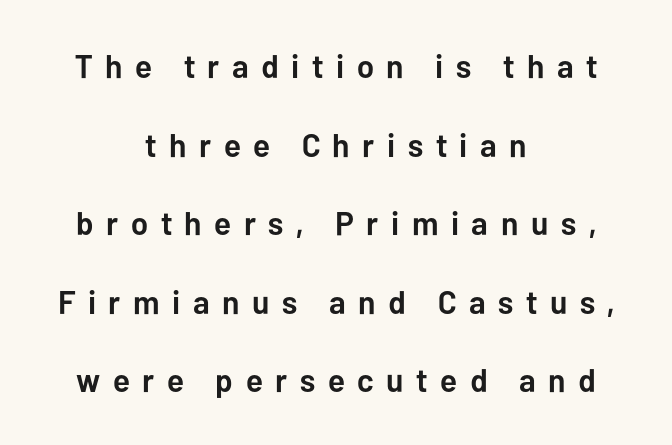
The image shows 33 px semibold sans-serif type, upright; set centered, loose line spacing (2.38x), unusually wide letter spacing (+0.38 em), not underlined; low stroke contrast and a medium x-height.
